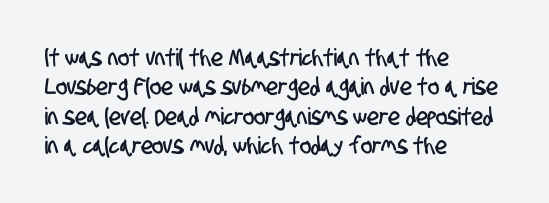
The image shows 24 px text type; set left-aligned, line spacing 1.22x, normal letter spacing, not underlined.
